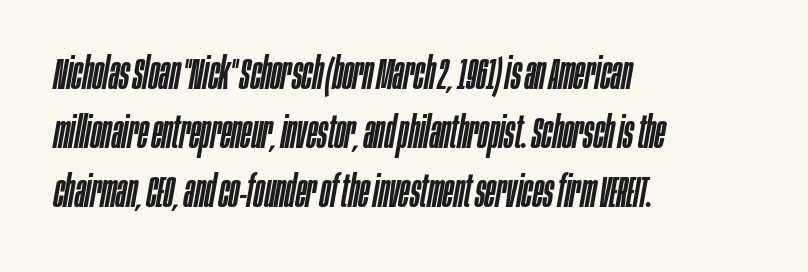
These lines stack with their left ends in a neat column. Inter-character spacing is left at the font's built-in metrics. The space between consecutive lines is moderate. These lines were composed using italics. The string is rendered with underlining switched off. Is this a fixed-width face? No — the glyphs have proportional, varying widths.
